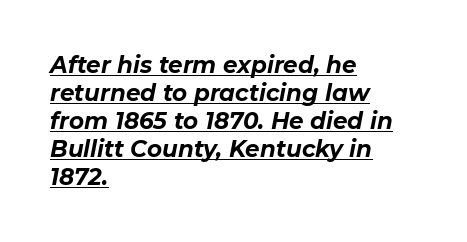
{"italic": "yes", "lean": "right", "slant_degrees": 11, "bold": "yes", "underline": "yes", "align": "left", "line_spacing_ratio": 1.22, "letter_spacing": "normal", "letter_spacing_em": 0.0, "glyph_px": 23}
